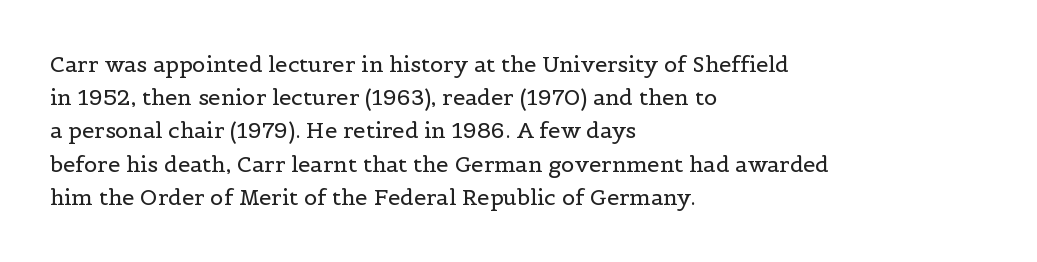
Tall strokes in this sample are plumb rather than angled. Weight: regular or lighter. Tracking value appears to be zero — textbook default spacing. The passage shown stacks its lines at a standard gap. The lines in this sample share a left origin and differ only in where they stop. Anything drawn beneath the words? Only blank space.
